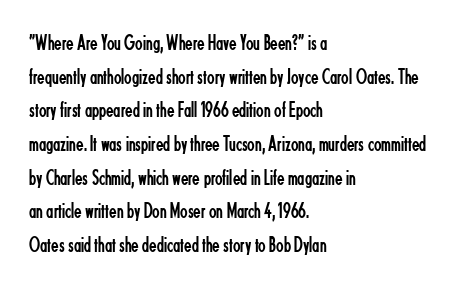
{"italic": "no", "bold": "no", "underline": "no", "align": "left", "line_spacing": "normal", "line_spacing_ratio": 1.53, "letter_spacing": "normal", "letter_spacing_em": 0.0, "glyph_px": 22}
